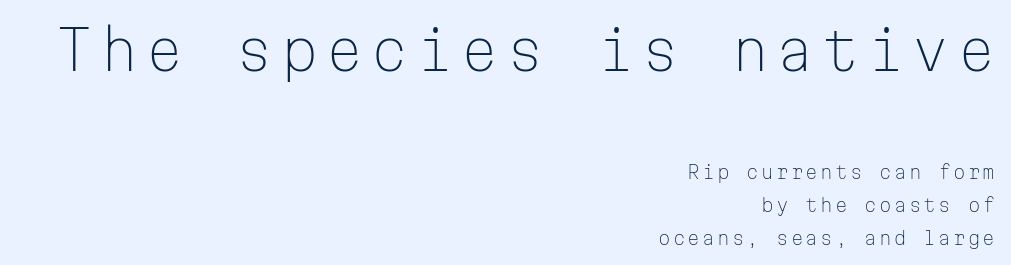
The text was rendered using a sans face with plain stroke endings. The rendering anchors every line to the right-hand side. Whoever set this made the first block the dominant, larger element. The string is rendered with underlining switched off.
